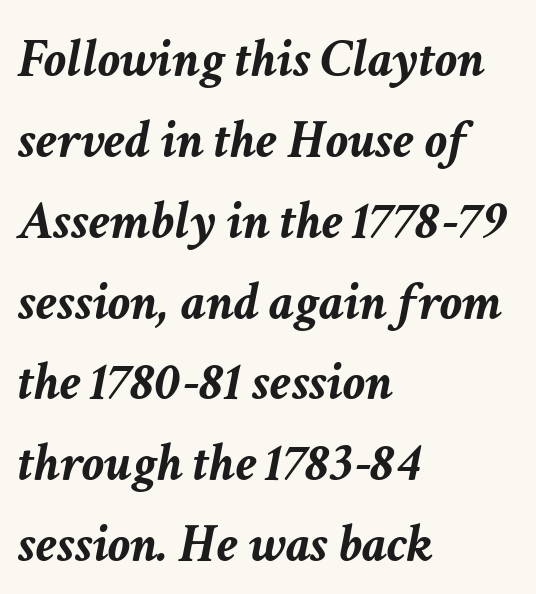
The image shows 55 px semibold type, italic (leaning right); set left-aligned, normal line spacing (1.47x), normal letter spacing, not underlined; low stroke contrast and a medium x-height.
